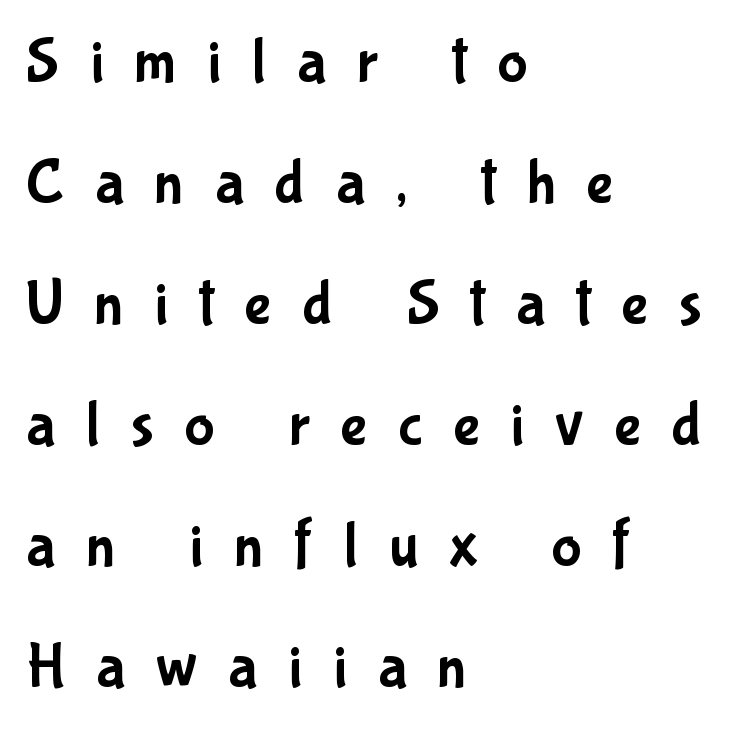
The image shows 63 px condensed sans-serif type, upright; set left-aligned, loose line spacing (1.92x), unusually wide letter spacing (+0.49 em), not underlined; low stroke contrast and a medium x-height.
